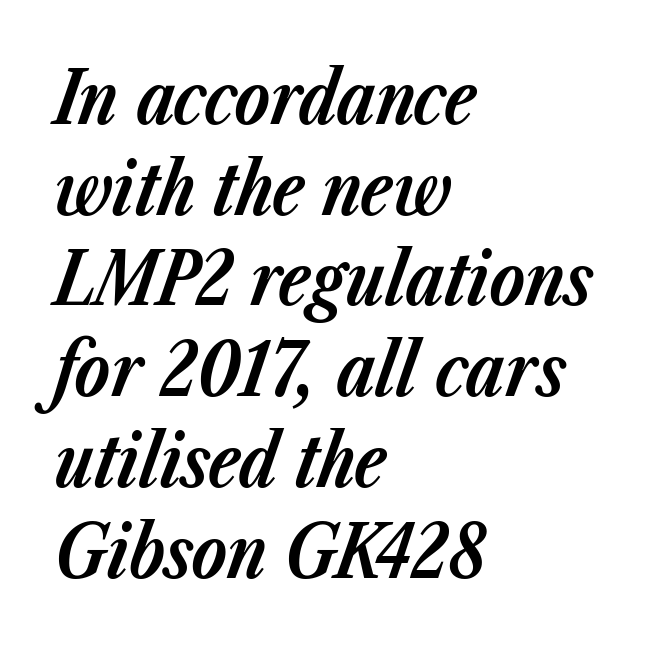
{"italic": "yes", "lean": "right", "slant_degrees": 23, "bold": "yes", "weight": "bold", "width": "normal", "stroke_contrast": "low", "x_height": "medium", "monospaced": "no", "underline": "no", "align": "left", "line_spacing": "normal", "line_spacing_ratio": 1.26, "letter_spacing": "normal", "letter_spacing_em": 0.0, "glyph_px": 72}
